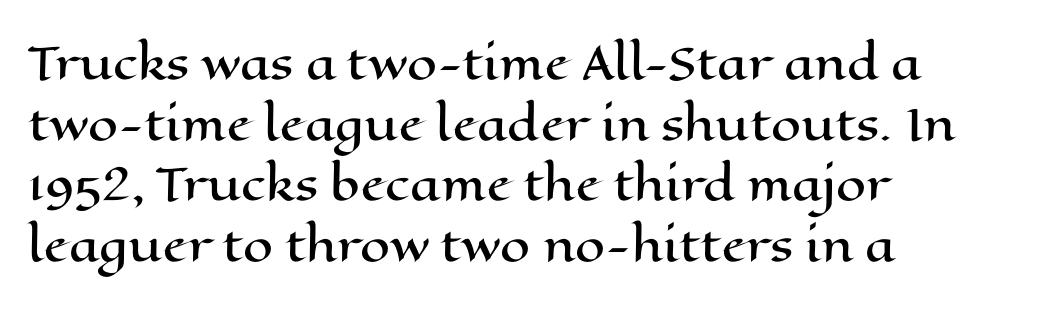
Characters follow at the spacing the type designer built in. The specimen omits any rule beneath the text block's lines. If you measured baseline to baseline, you'd find a middling distance. The lines in this sample share a left origin and differ only in where they stop.
